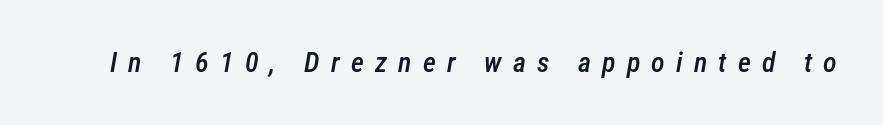
{"italic": "yes", "lean": "right", "slant_degrees": 12, "bold": "semi", "weight": "semibold", "width": "condensed", "stroke_contrast": "low", "x_height": "medium", "monospaced": "no", "underline": "no", "letter_spacing": "wide", "letter_spacing_em": 0.4, "glyph_px": 28}
